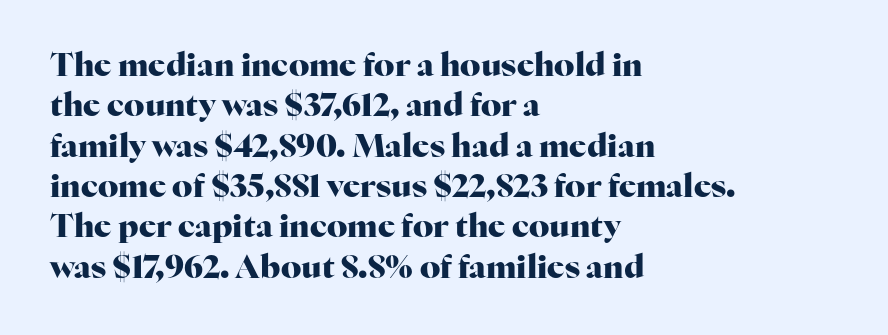
Q: Is the text bold? A: Yes.
Q: Is the text italic (slanted)? A: No, it is upright.
Q: Is the typeface a serif or a sans-serif typeface? A: Serif.
Q: Is the text underlined? A: No.
Q: How is the paragraph aligned? A: Left-aligned.
Q: Is the spacing between letters normal or unusually wide? A: Normal.
Q: Is the spacing between lines tight, normal or loose? A: Normal.
Q: Width (condensed, normal, or wide)? A: Normal.
Q: Stroke contrast? A: High.
Q: x-height? A: Medium.
Q: Monospaced? A: No.
